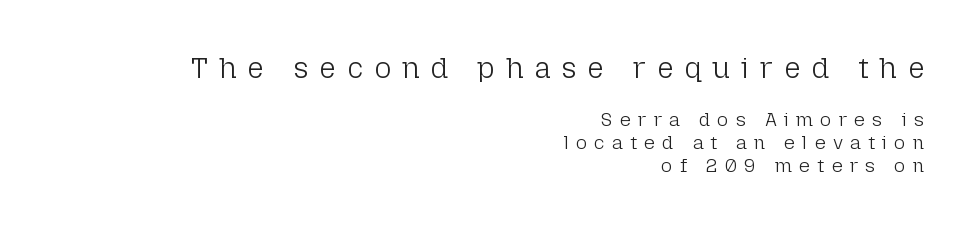
Q: Is the text bold? A: No.
Q: Is the text italic (slanted)? A: No, it is upright.
Q: Is the typeface a serif or a sans-serif typeface? A: Sans-serif.
Q: Is the text underlined? A: No.
Q: How is the paragraph aligned? A: Right-aligned.
Q: Is the spacing between letters normal or unusually wide? A: Unusually wide.
Q: Which block of text is set in a larger size, the first (top) or the second (bottom)? A: The first (top) one.
Q: Width (condensed, normal, or wide)? A: Normal.
Q: Stroke contrast? A: Low.
Q: x-height? A: Medium.
Q: Monospaced? A: No.
